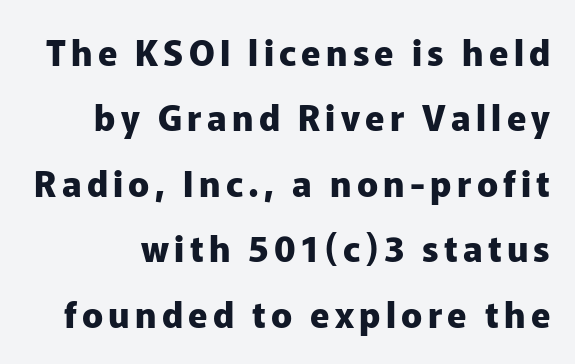
Q: Is the text bold? A: Yes.
Q: Is the text italic (slanted)? A: No, it is upright.
Q: Is the typeface a serif or a sans-serif typeface? A: Sans-serif.
Q: Is the text underlined? A: No.
Q: Width (condensed, normal, or wide)? A: Normal.
Q: Stroke contrast? A: Low.
Q: x-height? A: Medium.
Q: Monospaced? A: No.
